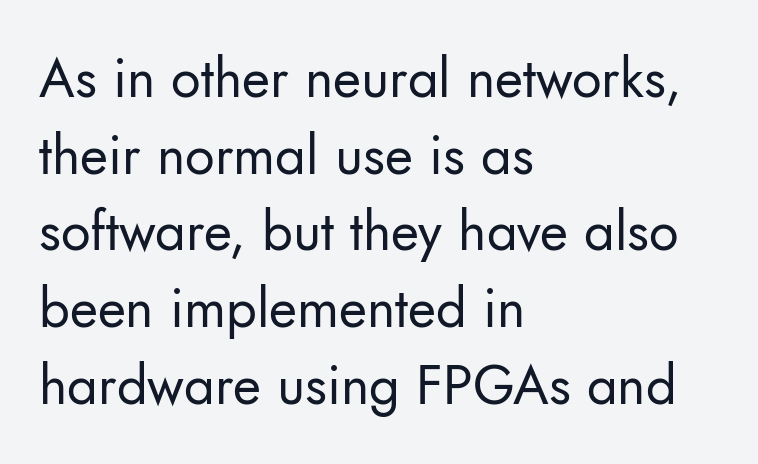
Q: Is the text bold? A: No.
Q: Is the text italic (slanted)? A: No, it is upright.
Q: Is the typeface a serif or a sans-serif typeface? A: Sans-serif.
Q: Is the text underlined? A: No.
Q: How is the paragraph aligned? A: Left-aligned.
Q: Is the spacing between letters normal or unusually wide? A: Normal.
Q: Is the spacing between lines tight, normal or loose? A: Normal.
Q: Width (condensed, normal, or wide)? A: Normal.
Q: Stroke contrast? A: Low.
Q: x-height? A: Small.
Q: Monospaced? A: No.
